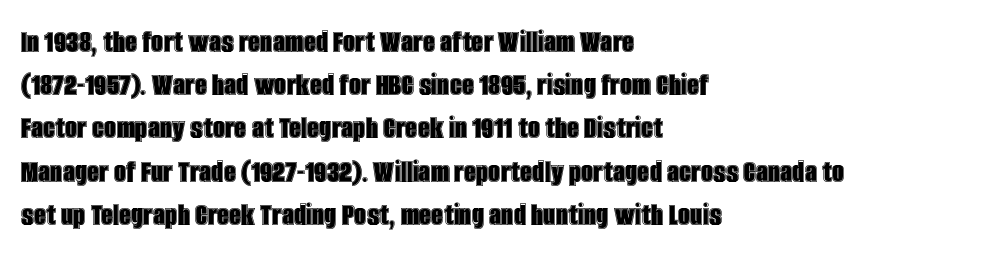
The image shows 34 px condensed type, upright; set left-aligned, normal line spacing (1.27x), normal letter spacing, not underlined; a large x-height.
